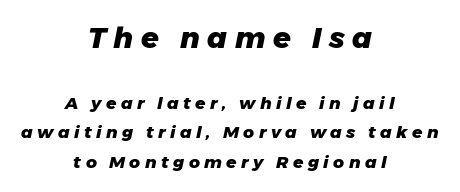
This layout puts the oversized block above and the modest block below. Spacing between characters has been opened up far beyond the box default. The face used here is proportionally spaced, like ordinary book or web type. The specimen reads as italic at a glance. The specimen omits any rule beneath the text block's lines.
